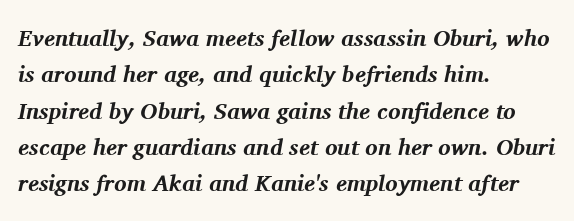
{"italic": "yes", "lean": "right", "slant_degrees": 11, "bold": "yes", "underline": "no", "align": "left", "line_spacing": "normal", "line_spacing_ratio": 1.58, "letter_spacing": "normal", "letter_spacing_em": 0.0, "glyph_px": 23}
